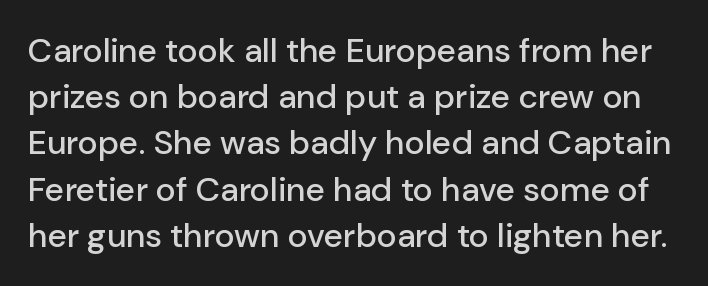
The image shows 34 px sans-serif type, upright; set normal line spacing (1.36x), normal letter spacing, not underlined; low stroke contrast and a medium x-height.
